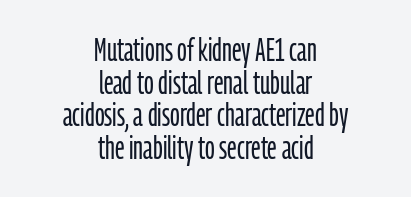
{"serif": "no", "italic": "no", "bold": "no", "weight": "light", "width": "condensed", "stroke_contrast": "low", "x_height": "medium", "monospaced": "no", "underline": "no", "align": "center", "line_spacing": "tight", "line_spacing_ratio": 1.02, "letter_spacing": "normal", "letter_spacing_em": 0.0, "glyph_px": 32}
